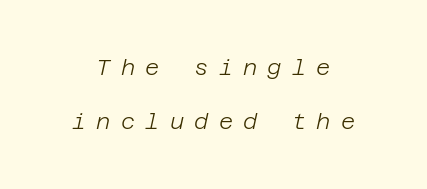
Q: Is the text bold? A: No.
Q: Is the text italic (slanted)? A: Yes, it leans right by about 12 degrees.
Q: Is the text underlined? A: No.
Q: Is the spacing between letters normal or unusually wide? A: Unusually wide.
Q: Is the spacing between lines tight, normal or loose? A: Loose.
